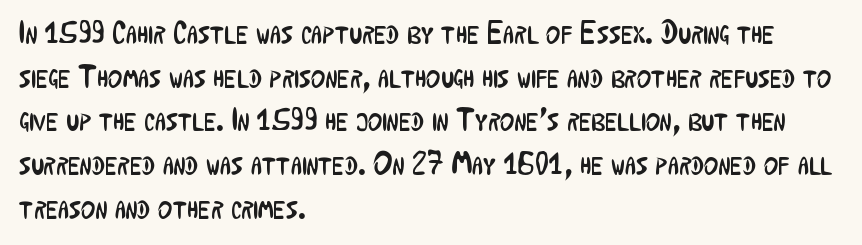
{"serif": "no", "italic": "no", "bold": "no", "weight": "regular", "width": "condensed", "stroke_contrast": "low", "x_height": "medium", "monospaced": "no", "underline": "no", "align": "left", "line_spacing": "normal", "line_spacing_ratio": 1.41, "letter_spacing": "normal", "letter_spacing_em": 0.0, "glyph_px": 31}
